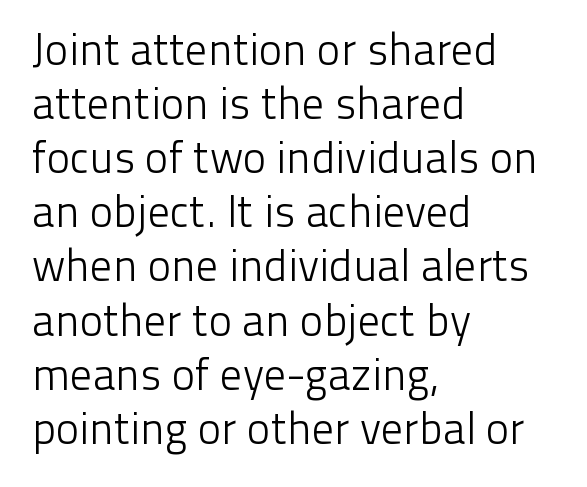
This sample is left-justified, so line endings fall wherever the words run out. Weight: not bold — regular or lighter. The letters stand straight up with perfectly vertical stems. Does the type have serifs? No, each stem ends abruptly.
